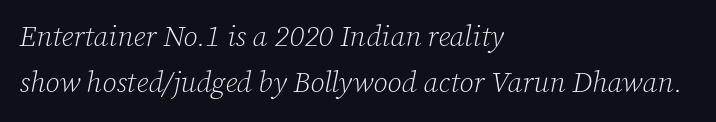
{"serif": "yes", "italic": "yes", "lean": "right", "slant_degrees": 12, "bold": "no", "weight": "light", "width": "normal", "stroke_contrast": "low", "x_height": "medium", "monospaced": "no", "underline": "no", "align": "left", "line_spacing": "normal", "line_spacing_ratio": 1.59, "letter_spacing": "normal", "letter_spacing_em": 0.0, "glyph_px": 29}
